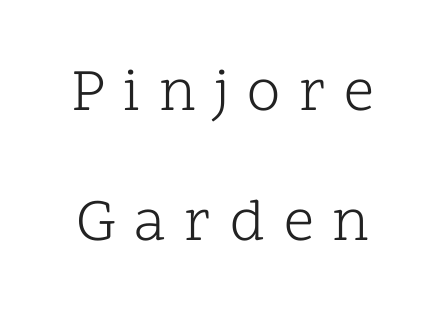
Q: Is the text bold? A: No.
Q: Is the text italic (slanted)? A: No, it is upright.
Q: Is the typeface a serif or a sans-serif typeface? A: Serif.
Q: Is the text underlined? A: No.
Q: Is the spacing between letters normal or unusually wide? A: Unusually wide.
Q: Is the spacing between lines tight, normal or loose? A: Loose.
Q: Width (condensed, normal, or wide)? A: Normal.
Q: Stroke contrast? A: Low.
Q: x-height? A: Medium.
Q: Monospaced? A: No.
